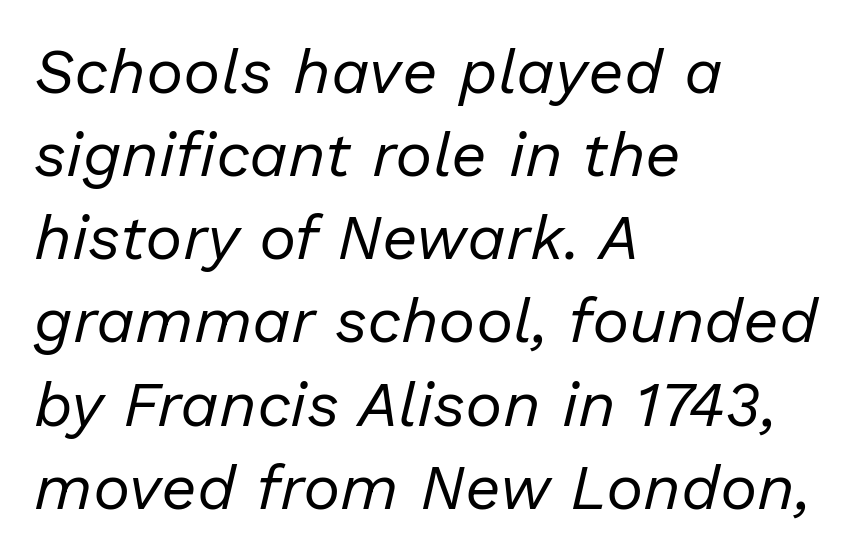
The image shows 63 px regular-weight type, italic (leaning right); set left-aligned, normal line spacing (1.32x), normal letter spacing, not underlined; low stroke contrast and a medium x-height.
